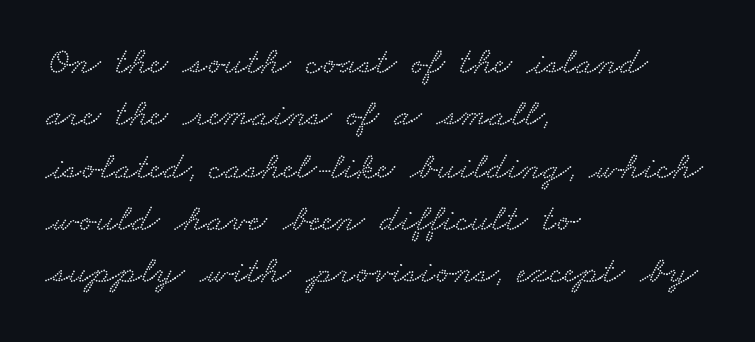
Q: Is the typeface a serif or a sans-serif typeface? A: Serif.
Q: Is the text underlined? A: No.
Q: How is the paragraph aligned? A: Left-aligned.
Q: Is the spacing between letters normal or unusually wide? A: Normal.
Q: Is the spacing between lines tight, normal or loose? A: Normal.
Q: Width (condensed, normal, or wide)? A: Wide.
Q: Stroke contrast? A: Low.
Q: x-height? A: Small.
Q: Monospaced? A: No.
